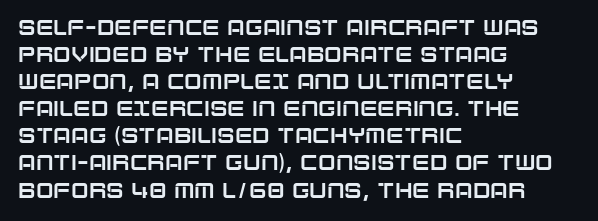
{"italic": "no", "underline": "no", "align": "left", "line_spacing": "normal", "line_spacing_ratio": 1.29, "letter_spacing": "normal", "letter_spacing_em": 0.0, "glyph_px": 21}
